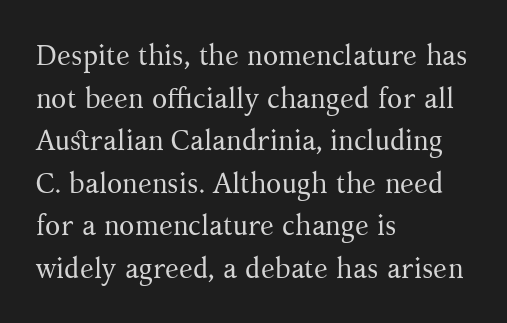
This rendering uses left alignment, leaving the right contour irregular. If you measured baseline to baseline, you'd find a middling distance. Is there any slant? The stems are plumb. Is this a fixed-width face? No — the glyphs have proportional, varying widths.
